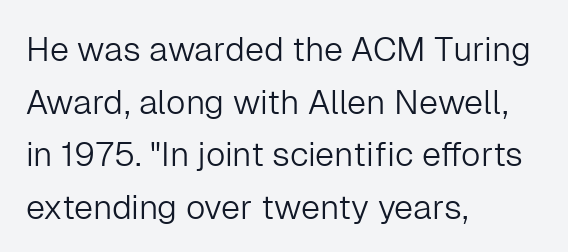
{"serif": "no", "italic": "no", "bold": "no", "weight": "light", "width": "normal", "stroke_contrast": "low", "x_height": "medium", "monospaced": "no", "underline": "no", "align": "left", "line_spacing": "normal", "line_spacing_ratio": 1.55, "letter_spacing": "normal", "letter_spacing_em": 0.0, "glyph_px": 34}
